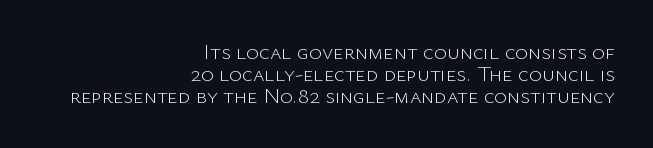
Casual observation: everything's shoved over to the right. Clear beneath every line of the passage. How are the letters spaced? Ordinarily, with no added tracking. The lettering stays uniformly vertical, giving the passage a roman look.
